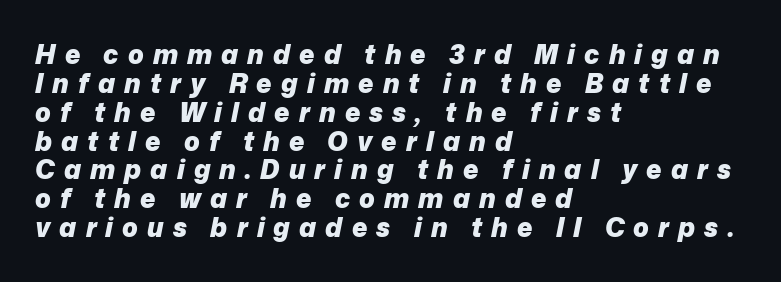
The passage shown is not underscored anywhere. The ragged edge is on the right, which tells us the setting is flush left. Characters follow at a spacing far wider than the type designer built in. The space between consecutive lines is stingy. Typesetter's note: full bold, strokes at maximum text heaviness.
